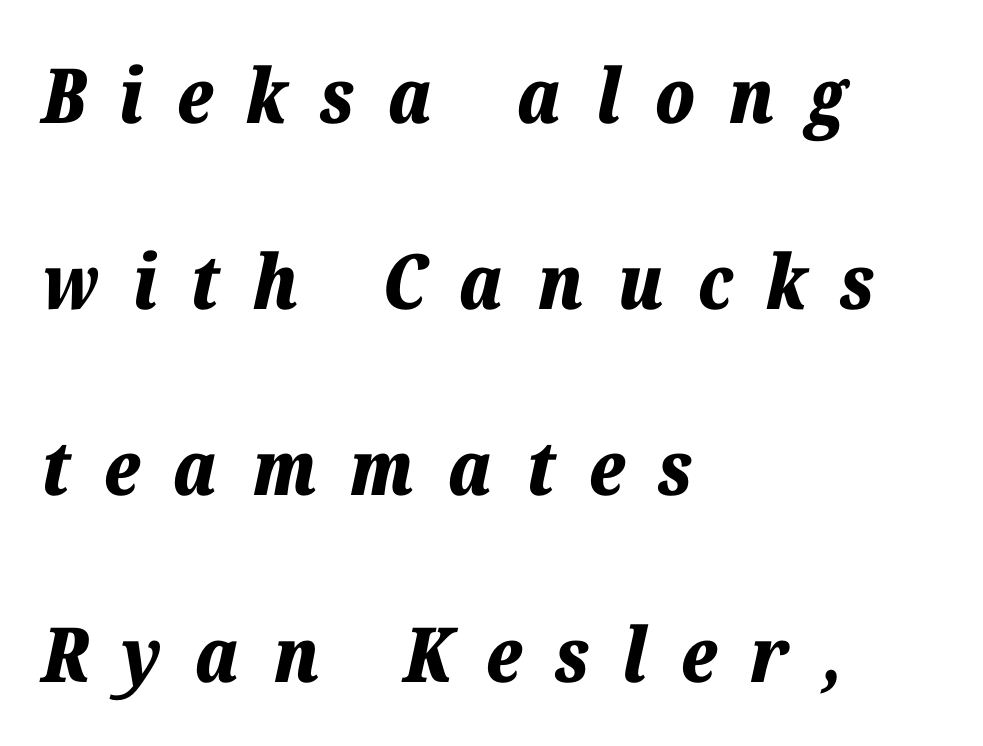
Typesetter's note: full bold, strokes at maximum text heaviness. Look at the tracking — it's clearly loosened, letters drifting apart. The letters advance in unequal steps, a hallmark of proportional type. Does the lettering tilt? It does — this is italic. Unmarked baselines from the first word to the last.
